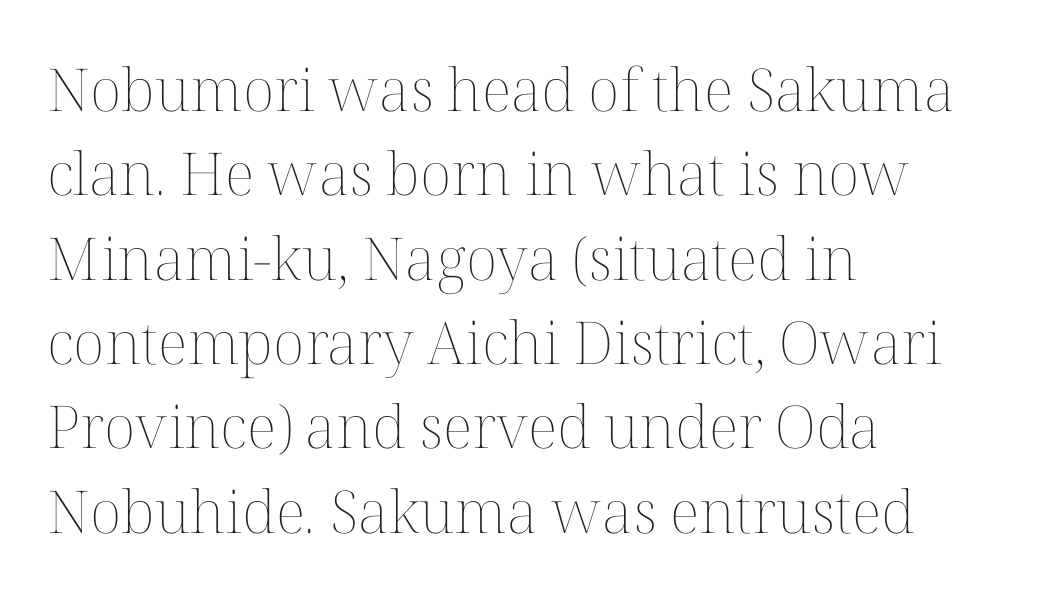
Q: Is the text bold? A: No.
Q: Is the text italic (slanted)? A: No, it is upright.
Q: Is the text underlined? A: No.
Q: How is the paragraph aligned? A: Left-aligned.
Q: Is the spacing between letters normal or unusually wide? A: Normal.
Q: Is the spacing between lines tight, normal or loose? A: Normal.
Q: Width (condensed, normal, or wide)? A: Normal.
Q: Stroke contrast? A: Medium.
Q: x-height? A: Medium.
Q: Monospaced? A: No.
